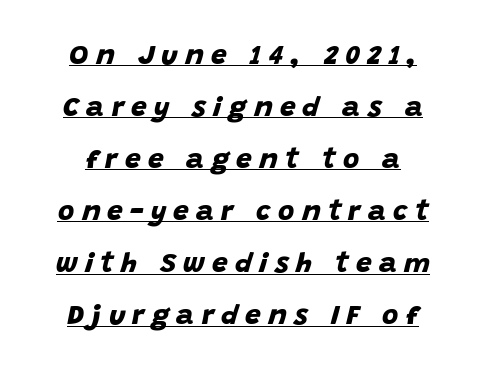
{"serif": "no", "bold": "yes", "weight": "bold", "width": "normal", "stroke_contrast": "low", "x_height": "large", "monospaced": "no", "underline": "yes", "line_spacing_ratio": 1.86, "letter_spacing": "wide", "letter_spacing_em": 0.26, "glyph_px": 28}
